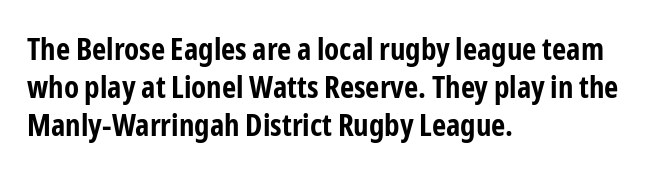
Q: Is the text bold? A: Yes.
Q: Is the text italic (slanted)? A: No, it is upright.
Q: Is the typeface a serif or a sans-serif typeface? A: Sans-serif.
Q: Is the text underlined? A: No.
Q: How is the paragraph aligned? A: Left-aligned.
Q: Is the spacing between letters normal or unusually wide? A: Normal.
Q: Width (condensed, normal, or wide)? A: Condensed.
Q: Stroke contrast? A: Low.
Q: x-height? A: Medium.
Q: Monospaced? A: No.
